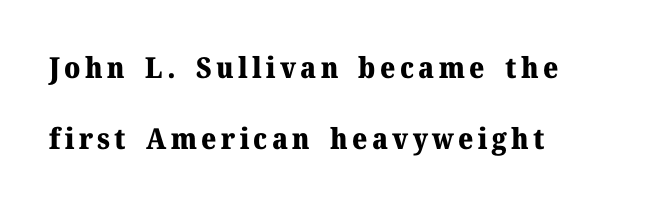
The image shows 29 px heavy serif type, upright; set loose line spacing (2.46x), not underlined; medium stroke contrast and a medium x-height.
